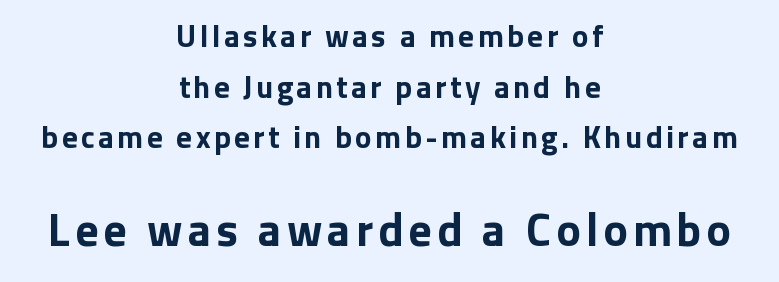
{"serif": "no", "italic": "no", "bold": "yes", "weight": "bold", "width": "normal", "stroke_contrast": "low", "x_height": "medium", "monospaced": "no", "underline": "no", "align": "center", "line_spacing": "normal", "line_spacing_ratio": 1.63, "larger_block": "second", "size_ratio": 1.48, "glyph_px": 46}
